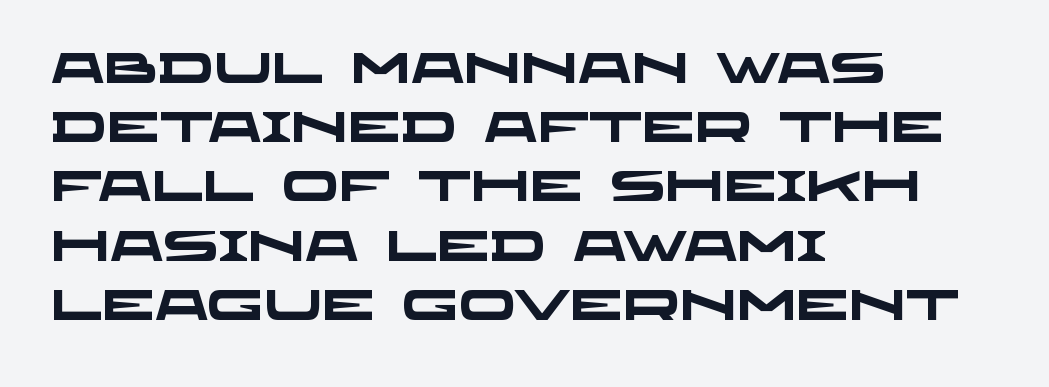
Q: Is the text bold? A: Yes.
Q: Is the typeface a serif or a sans-serif typeface? A: Sans-serif.
Q: Is the text underlined? A: No.
Q: How is the paragraph aligned? A: Left-aligned.
Q: Is the spacing between letters normal or unusually wide? A: Normal.
Q: Is the spacing between lines tight, normal or loose? A: Normal.
Q: Width (condensed, normal, or wide)? A: Wide.
Q: Stroke contrast? A: Low.
Q: x-height? A: Large.
Q: Monospaced? A: No.
